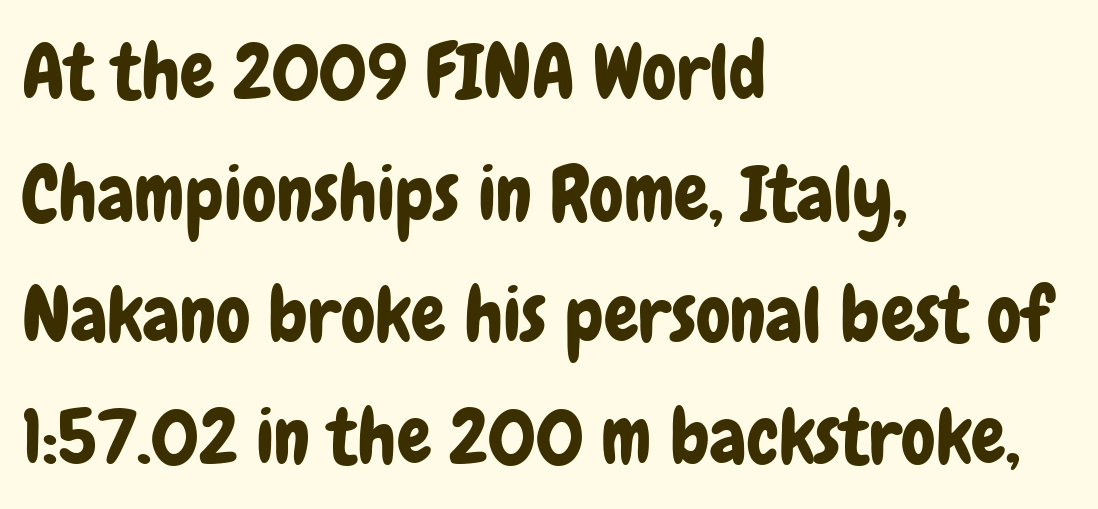
Q: Is the text italic (slanted)? A: No, it is upright.
Q: Is the typeface a serif or a sans-serif typeface? A: Sans-serif.
Q: Is the text underlined? A: No.
Q: How is the paragraph aligned? A: Left-aligned.
Q: Is the spacing between letters normal or unusually wide? A: Normal.
Q: Is the spacing between lines tight, normal or loose? A: Normal.
Q: Width (condensed, normal, or wide)? A: Condensed.
Q: Stroke contrast? A: Low.
Q: x-height? A: Medium.
Q: Monospaced? A: No.
